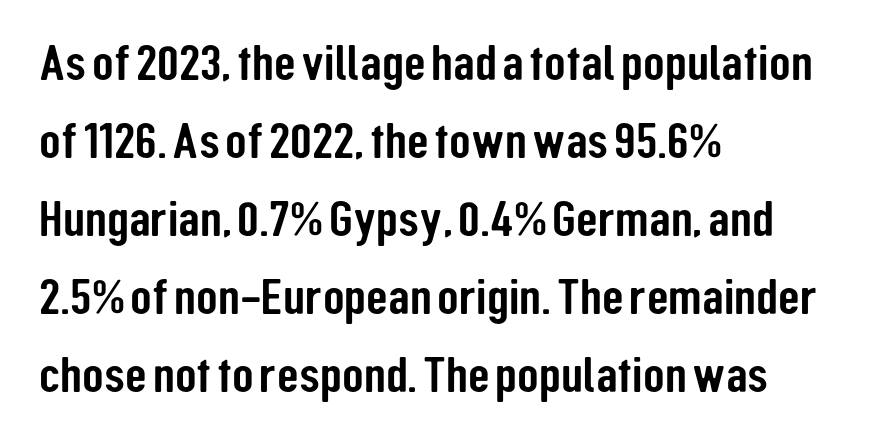
Style check: upright. The characters display no serif detailing; their extremities are plain. Is there much room between lines? A standard amount, neither cramped nor airy. The face used here is proportionally spaced, like ordinary book or web type.
